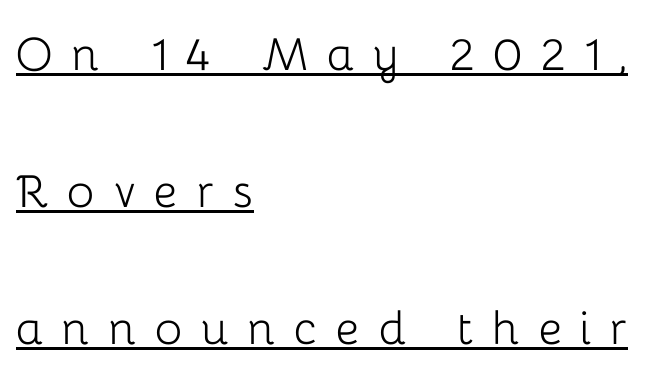
{"serif": "no", "italic": "no", "bold": "no", "weight": "light", "width": "normal", "stroke_contrast": "low", "x_height": "medium", "monospaced": "no", "underline": "yes", "align": "left", "line_spacing": "loose", "line_spacing_ratio": 2.36, "letter_spacing": "wide", "letter_spacing_em": 0.31, "glyph_px": 58}
